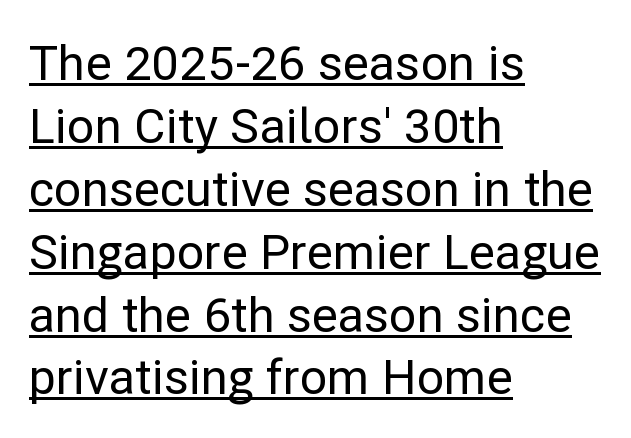
{"serif": "no", "italic": "no", "width": "normal", "stroke_contrast": "low", "x_height": "medium", "monospaced": "no", "underline": "yes", "align": "left", "line_spacing": "normal", "line_spacing_ratio": 1.31, "letter_spacing": "normal", "letter_spacing_em": 0.0, "glyph_px": 48}
